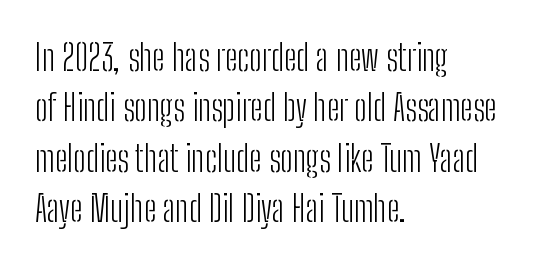
The image shows 36 px light, condensed sans-serif type, upright; set left-aligned, normal line spacing (1.4x), normal letter spacing, not underlined; low stroke contrast and a medium x-height.
